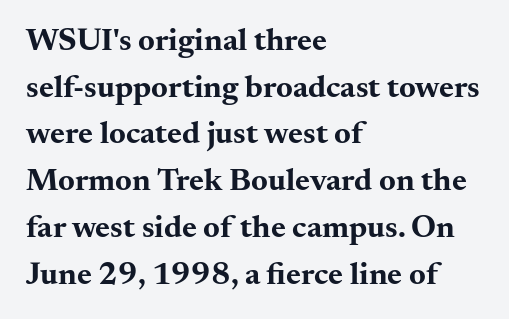
The space directly below the letters is spotless. Bold? Absolutely — the strokes are thick and heavy. A typesetter would call this proportional, since set widths differ per character. The lettering stays uniformly vertical, giving the passage a roman look.
